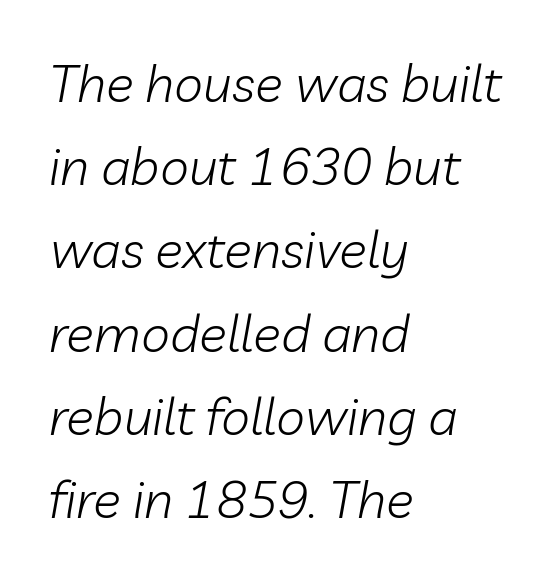
{"italic": "yes", "lean": "right", "slant_degrees": 10, "bold": "no", "weight": "light", "width": "normal", "stroke_contrast": "low", "x_height": "medium", "monospaced": "no", "underline": "no", "align": "left", "line_spacing": "normal", "line_spacing_ratio": 1.6, "letter_spacing": "normal", "letter_spacing_em": 0.0, "glyph_px": 52}
